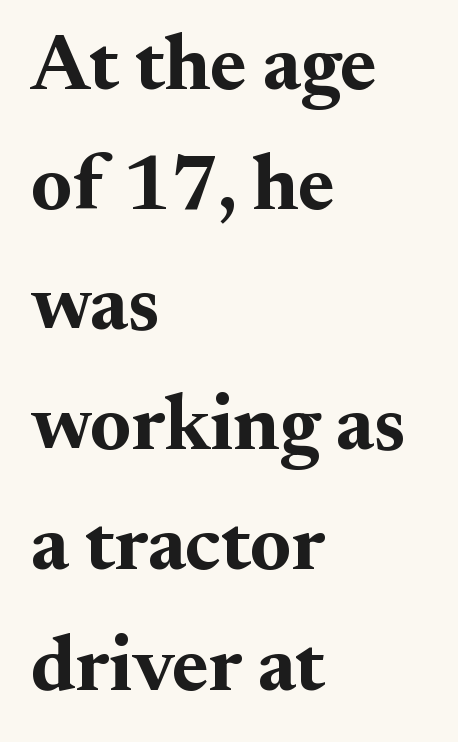
The text block is weighted toward the left margin, trailing off unevenly rightward. How heavy is the stroke? Heavy — this is a bold. If you drew a line through each stem, it would be perfectly vertical. The string is rendered with underlining switched off. Between one letter and the next there's only the usual sliver of space. The passage shown is typed in a proportional face where columns would drift.
